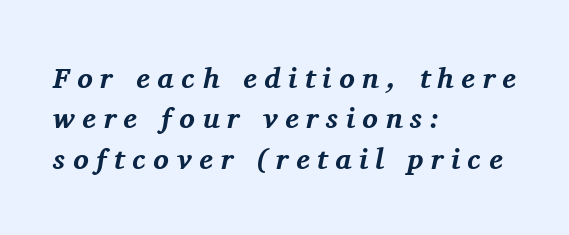
Q: Is the text bold? A: Yes.
Q: Is the text italic (slanted)? A: Yes, it leans right by about 11 degrees.
Q: Is the typeface a serif or a sans-serif typeface? A: Serif.
Q: Is the text underlined? A: No.
Q: How is the paragraph aligned? A: Left-aligned.
Q: Is the spacing between letters normal or unusually wide? A: Unusually wide.
Q: Is the spacing between lines tight, normal or loose? A: Normal.
Q: Width (condensed, normal, or wide)? A: Normal.
Q: Stroke contrast? A: Medium.
Q: x-height? A: Medium.
Q: Monospaced? A: No.
